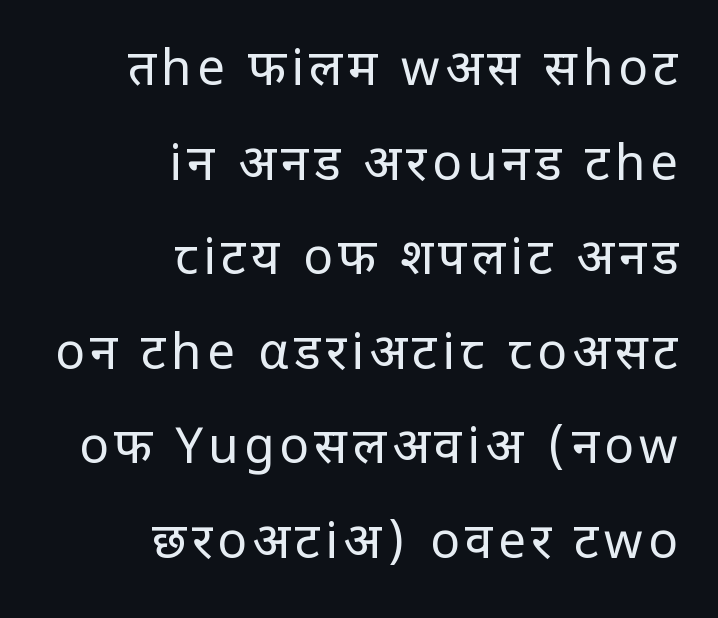
Reading down the block, your eye finds every line finishing at a fixed right position. Decoration check: the copy has no underline. The letters stand straight up with perfectly vertical stems. The typeface chosen for these lines omits serifs. Varying glyph widths throughout — classic text-font behaviour.
